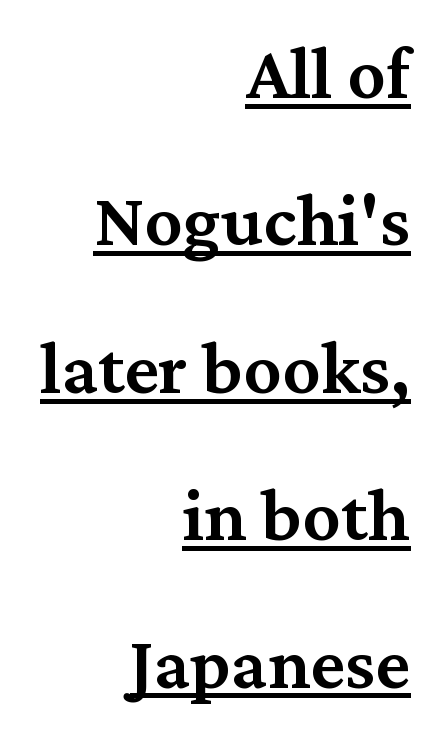
Q: Is the text bold? A: Semi-bold.
Q: Is the text italic (slanted)? A: No, it is upright.
Q: Is the typeface a serif or a sans-serif typeface? A: Serif.
Q: Is the text underlined? A: Yes.
Q: How is the paragraph aligned? A: Right-aligned.
Q: Is the spacing between letters normal or unusually wide? A: Normal.
Q: Is the spacing between lines tight, normal or loose? A: Loose.
Q: Width (condensed, normal, or wide)? A: Normal.
Q: Stroke contrast? A: Medium.
Q: x-height? A: Medium.
Q: Monospaced? A: No.
